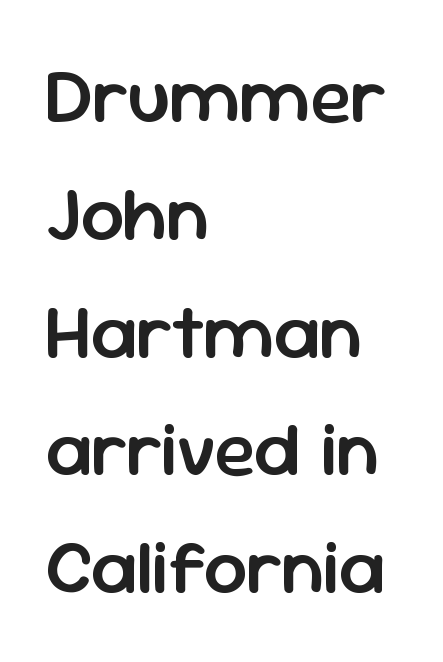
Q: Is the text bold? A: Semi-bold.
Q: Is the text italic (slanted)? A: No, it is upright.
Q: Is the typeface a serif or a sans-serif typeface? A: Sans-serif.
Q: Is the text underlined? A: No.
Q: How is the paragraph aligned? A: Left-aligned.
Q: Is the spacing between letters normal or unusually wide? A: Normal.
Q: Is the spacing between lines tight, normal or loose? A: Normal.
Q: Width (condensed, normal, or wide)? A: Normal.
Q: Stroke contrast? A: Low.
Q: x-height? A: Medium.
Q: Monospaced? A: No.
